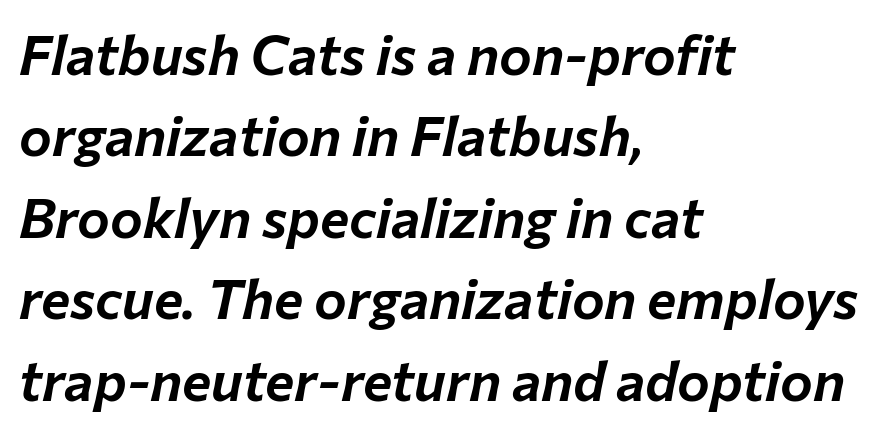
The image shows 55 px text type, italic (leaning right); set left-aligned, normal line spacing (1.48x), normal letter spacing, not underlined; low stroke contrast and a medium x-height.
